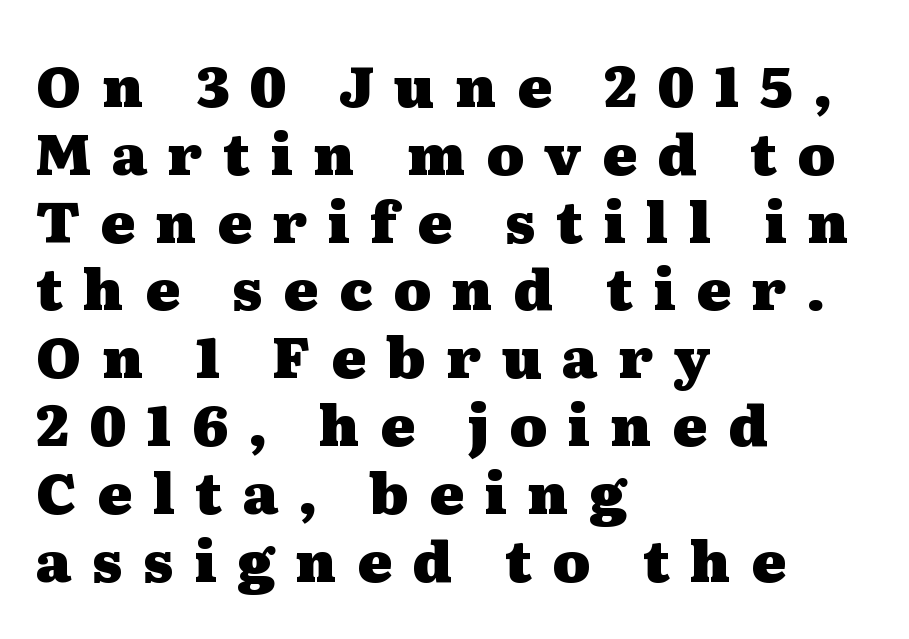
The image shows 57 px heavy, wide serif type, upright; set left-aligned, line spacing 1.19x, unusually wide letter spacing (+0.36 em), not underlined; medium stroke contrast and a medium x-height.
